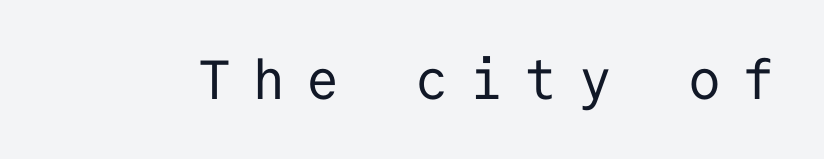
No feet cap the strokes, marking this as sans-serif type. The letters stand upright; this is a roman face. Compared with a typical body face, this is equally light or lighter still. The passage shown is typed in a monospace face where columns stay perfectly aligned. Observe the wide spacing: letters keep a clear distance from each other.
